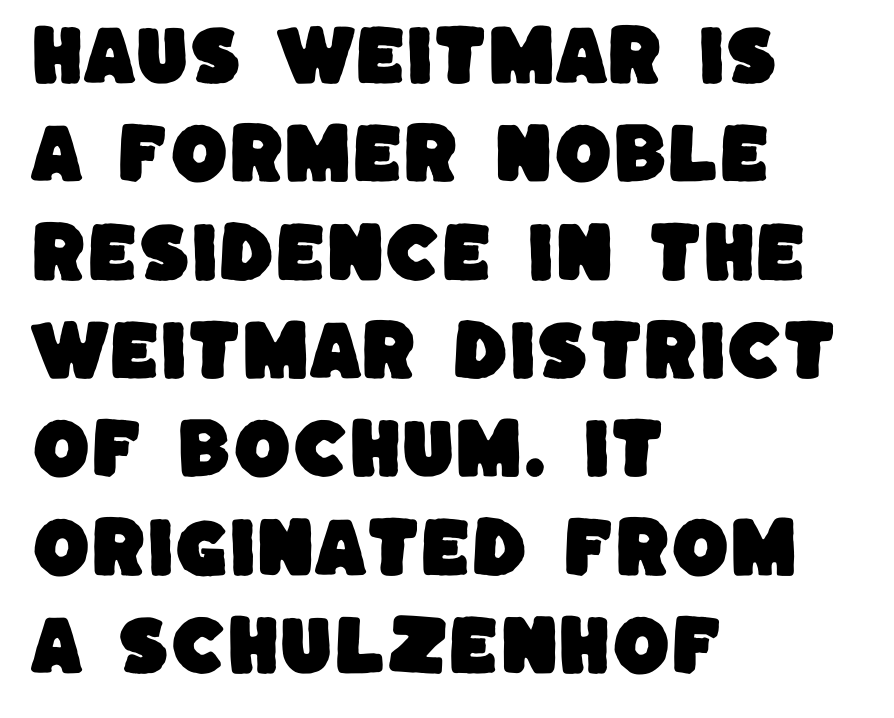
Caption: standard tracking, unaltered. The strip under each line holds only bare page. The line-height multiplier appears to be the usual default. Stroke terminals: plain, sans-serif.
